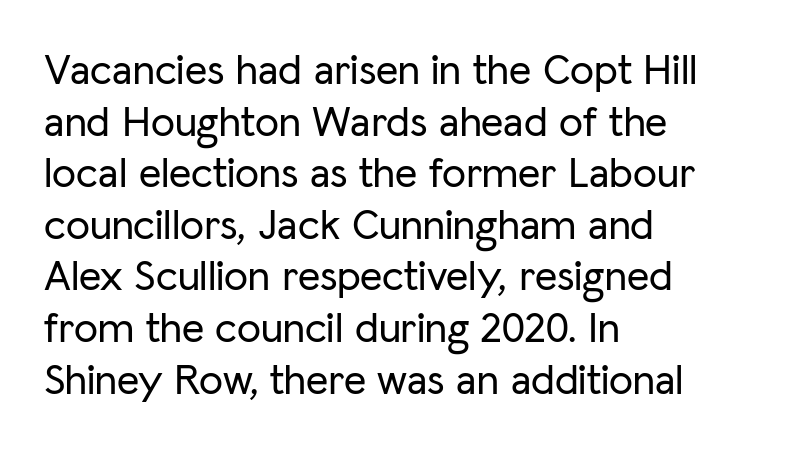
Q: Is the text italic (slanted)? A: No, it is upright.
Q: Is the typeface a serif or a sans-serif typeface? A: Sans-serif.
Q: Is the text underlined? A: No.
Q: How is the paragraph aligned? A: Left-aligned.
Q: Is the spacing between letters normal or unusually wide? A: Normal.
Q: Width (condensed, normal, or wide)? A: Normal.
Q: Stroke contrast? A: Low.
Q: x-height? A: Medium.
Q: Monospaced? A: No.
